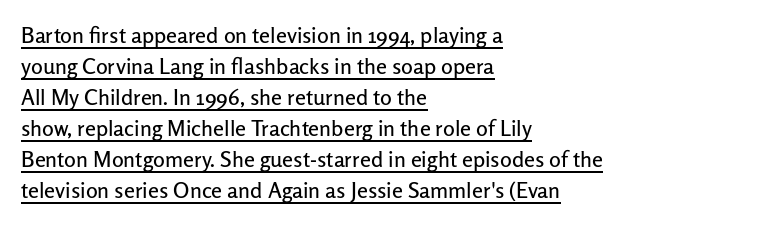
Baseline-to-baseline distance is the conventional proportion of letter height. Notice how the passage keeps a crisp vertical edge on the left only. Posture: vertical. Looks like someone drew a line under every word here. Standard letterfit; no display-style spreading of the glyphs.
